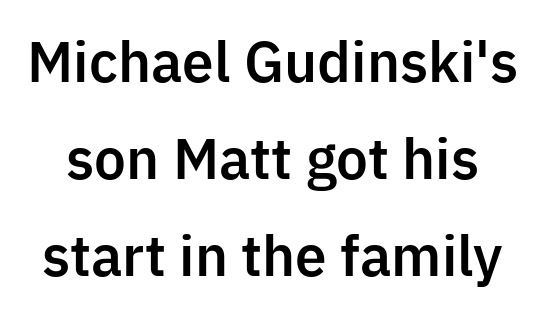
Q: Is the text italic (slanted)? A: No, it is upright.
Q: Is the typeface a serif or a sans-serif typeface? A: Sans-serif.
Q: Is the text underlined? A: No.
Q: Is the spacing between letters normal or unusually wide? A: Normal.
Q: Width (condensed, normal, or wide)? A: Normal.
Q: Stroke contrast? A: Low.
Q: x-height? A: Medium.
Q: Monospaced? A: No.
